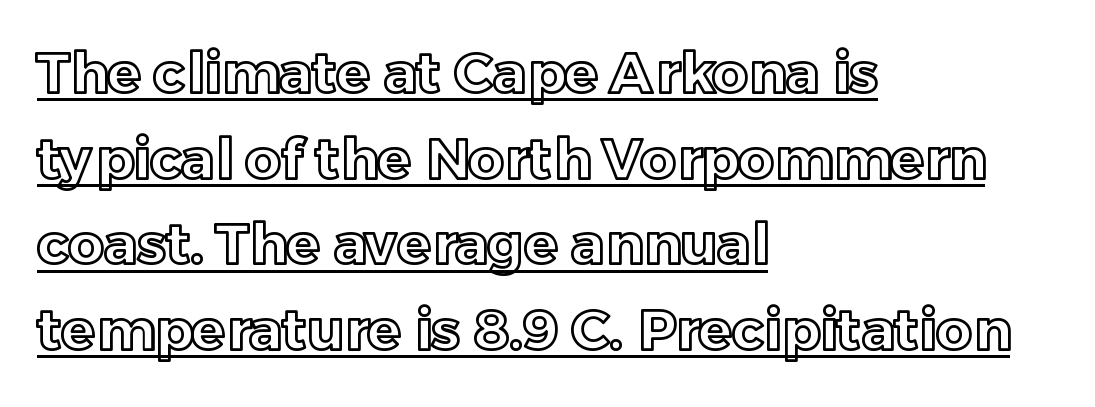
Q: Is the text italic (slanted)? A: No, it is upright.
Q: Is the text underlined? A: Yes.
Q: How is the paragraph aligned? A: Left-aligned.
Q: Is the spacing between letters normal or unusually wide? A: Normal.
Q: Is the spacing between lines tight, normal or loose? A: Normal.
Q: Width (condensed, normal, or wide)? A: Normal.
Q: x-height? A: Medium.
Q: Monospaced? A: No.
